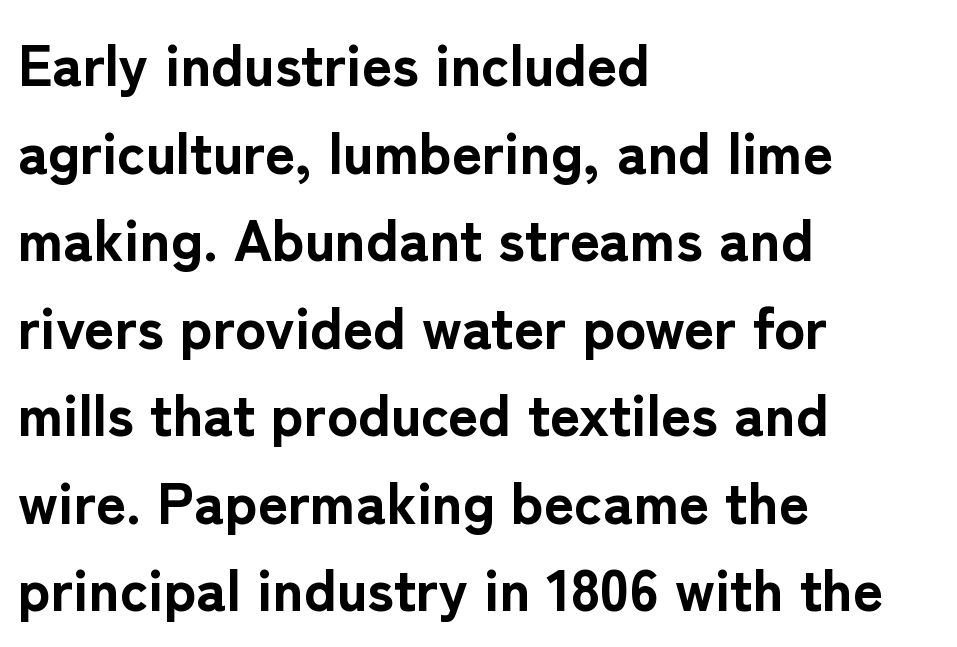
Q: Is the text bold? A: Yes.
Q: Is the text italic (slanted)? A: No, it is upright.
Q: Is the typeface a serif or a sans-serif typeface? A: Sans-serif.
Q: Is the text underlined? A: No.
Q: How is the paragraph aligned? A: Left-aligned.
Q: Is the spacing between letters normal or unusually wide? A: Normal.
Q: Is the spacing between lines tight, normal or loose? A: Normal.
Q: Width (condensed, normal, or wide)? A: Normal.
Q: Stroke contrast? A: Low.
Q: x-height? A: Medium.
Q: Monospaced? A: No.
